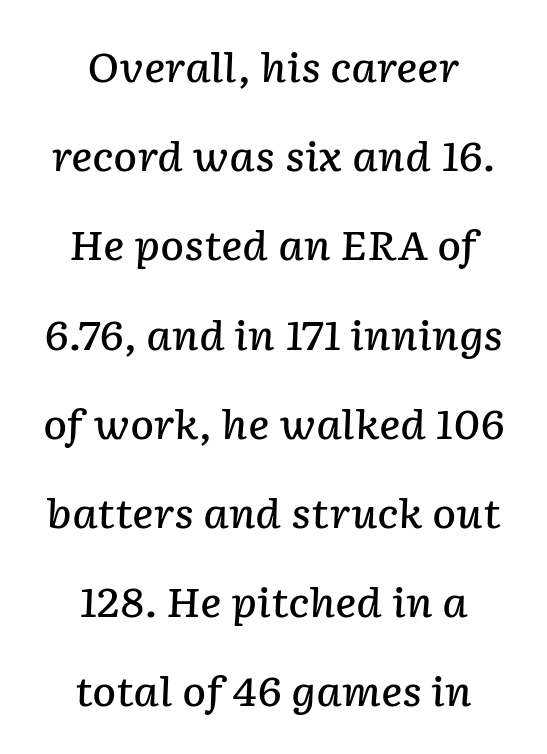
Q: Is the text bold? A: Semi-bold.
Q: Is the text italic (slanted)? A: Yes, it leans right by about 2 degrees.
Q: Is the text underlined? A: No.
Q: How is the paragraph aligned? A: Centered.
Q: Is the spacing between letters normal or unusually wide? A: Normal.
Q: Is the spacing between lines tight, normal or loose? A: Loose.
Q: Width (condensed, normal, or wide)? A: Normal.
Q: Stroke contrast? A: Low.
Q: x-height? A: Medium.
Q: Monospaced? A: No.
